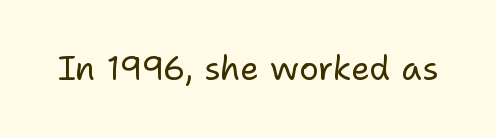
{"serif": "no", "italic": "no", "bold": "no", "weight": "regular", "width": "normal", "stroke_contrast": "low", "x_height": "medium", "monospaced": "no", "underline": "no", "letter_spacing": "normal", "letter_spacing_em": 0.0, "glyph_px": 33}
